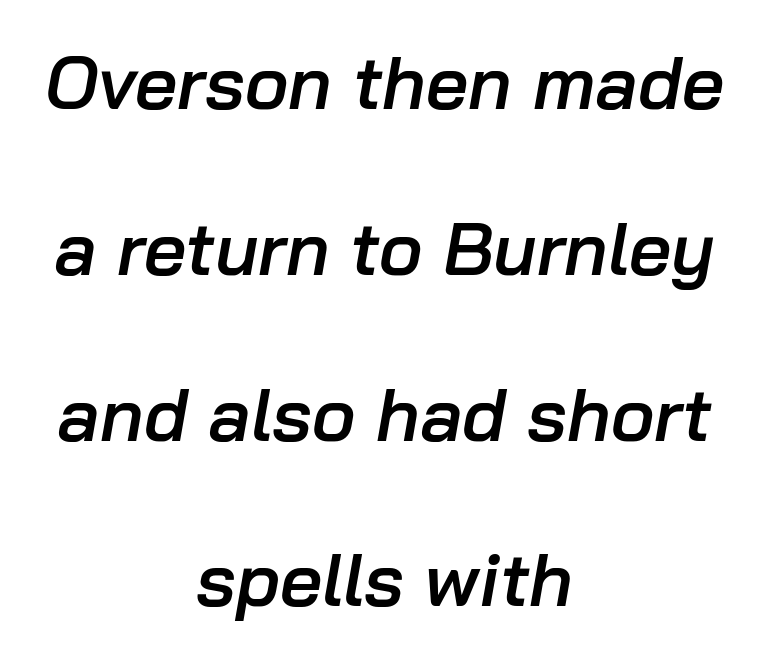
You could not count columns in this text — the font is proportionally spaced. Quick note: italic. Look at the tracking — it's just the regular setting, nothing added. A typesetter would call this leading open, well beyond the default. A bare baseline throughout the passage.
